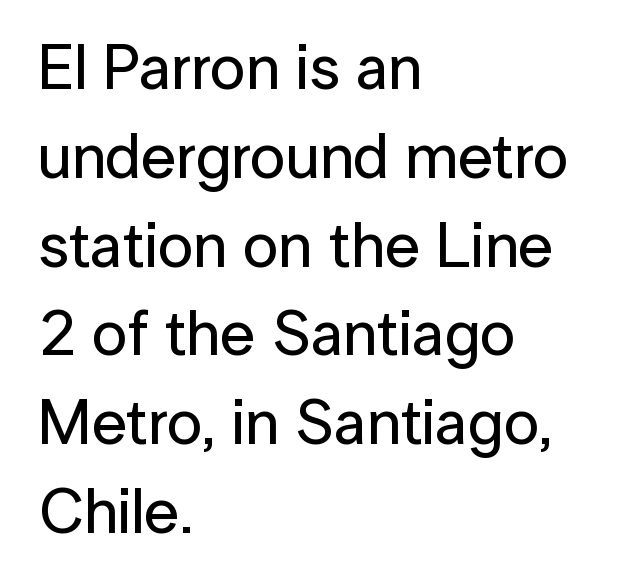
{"serif": "no", "italic": "no", "width": "normal", "stroke_contrast": "low", "x_height": "medium", "monospaced": "no", "underline": "no", "align": "left", "line_spacing": "normal", "line_spacing_ratio": 1.41, "letter_spacing": "normal", "letter_spacing_em": 0.0, "glyph_px": 63}
